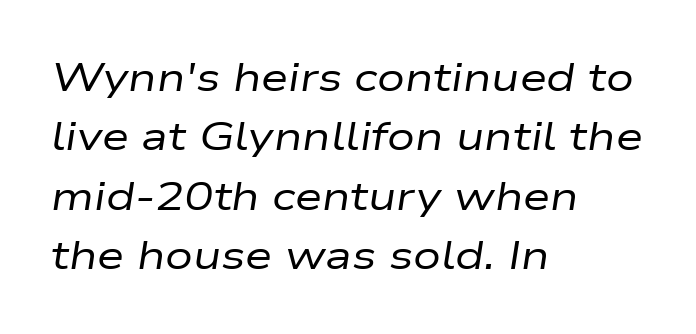
{"italic": "yes", "lean": "right", "slant_degrees": 9, "bold": "no", "weight": "regular", "width": "wide", "stroke_contrast": "low", "x_height": "medium", "monospaced": "no", "underline": "no", "align": "left", "line_spacing": "normal", "line_spacing_ratio": 1.52, "letter_spacing": "normal", "letter_spacing_em": 0.0, "glyph_px": 39}
